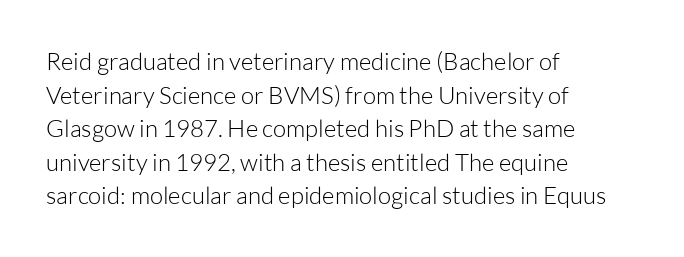
The image shows 24 px text type, upright; set left-aligned, normal line spacing (1.4x), normal letter spacing, not underlined.
